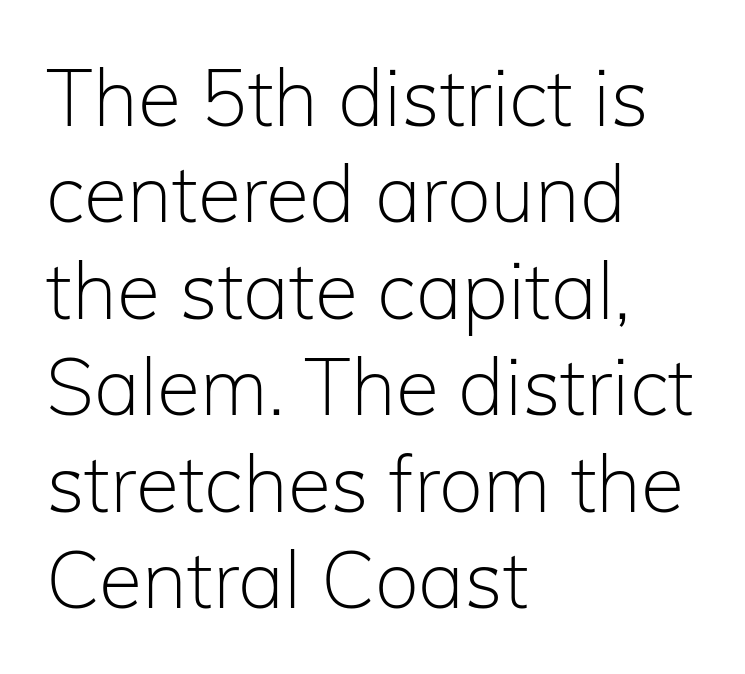
Q: Is the text bold? A: No.
Q: Is the text italic (slanted)? A: No, it is upright.
Q: Is the typeface a serif or a sans-serif typeface? A: Sans-serif.
Q: Is the text underlined? A: No.
Q: How is the paragraph aligned? A: Left-aligned.
Q: Is the spacing between letters normal or unusually wide? A: Normal.
Q: Width (condensed, normal, or wide)? A: Normal.
Q: Stroke contrast? A: Low.
Q: x-height? A: Medium.
Q: Monospaced? A: No.
